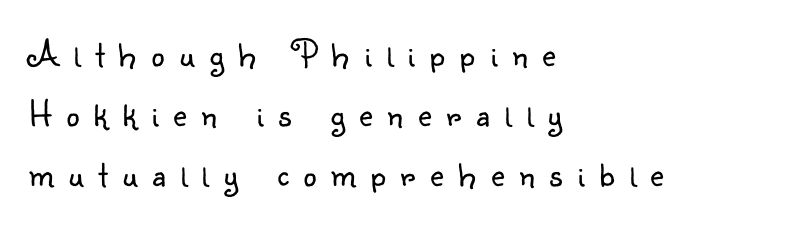
Q: Is the text bold? A: No.
Q: Is the text italic (slanted)? A: No, it is upright.
Q: Is the typeface a serif or a sans-serif typeface? A: Sans-serif.
Q: Is the text underlined? A: No.
Q: How is the paragraph aligned? A: Left-aligned.
Q: Is the spacing between letters normal or unusually wide? A: Unusually wide.
Q: Is the spacing between lines tight, normal or loose? A: Normal.
Q: Width (condensed, normal, or wide)? A: Normal.
Q: Stroke contrast? A: Low.
Q: x-height? A: Small.
Q: Monospaced? A: No.
